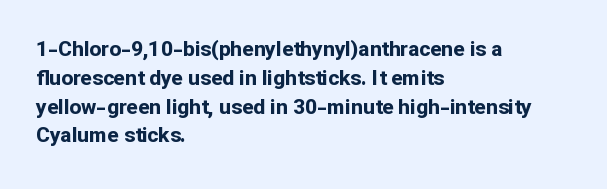
The image shows 21 px bold type, upright; set left-aligned, normal line spacing (1.37x), normal letter spacing, not underlined.
